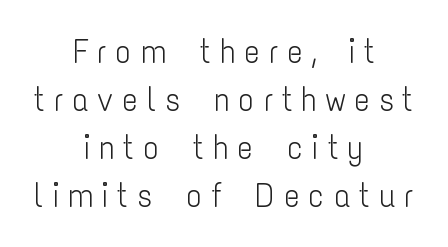
{"serif": "no", "italic": "no", "bold": "no", "weight": "light", "width": "condensed", "stroke_contrast": "low", "x_height": "medium", "monospaced": "no", "underline": "no", "align": "center", "line_spacing": "normal", "line_spacing_ratio": 1.41, "letter_spacing": "wide", "letter_spacing_em": 0.24, "glyph_px": 34}
